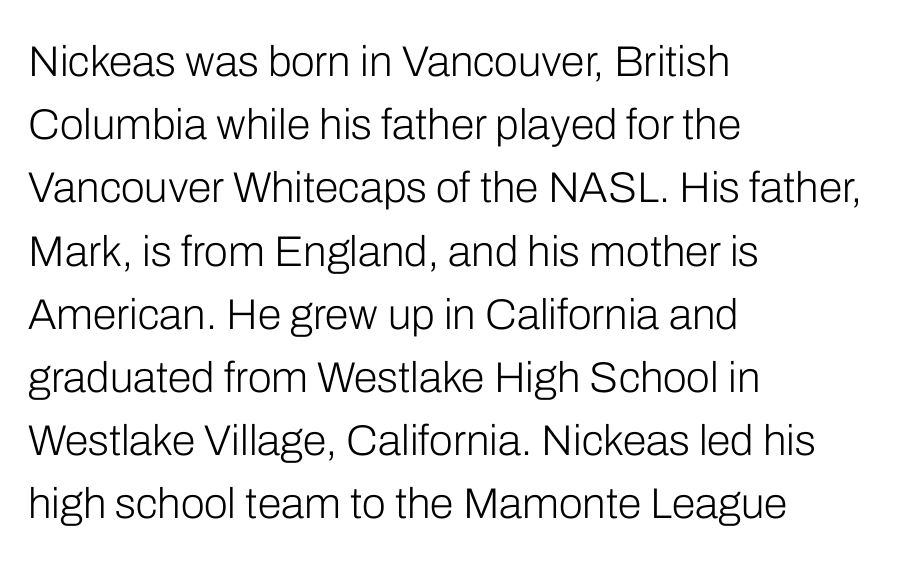
{"serif": "no", "italic": "no", "bold": "no", "weight": "light", "width": "normal", "stroke_contrast": "low", "x_height": "medium", "monospaced": "no", "underline": "no", "align": "left", "line_spacing": "normal", "line_spacing_ratio": 1.47, "letter_spacing": "normal", "letter_spacing_em": 0.0, "glyph_px": 43}
